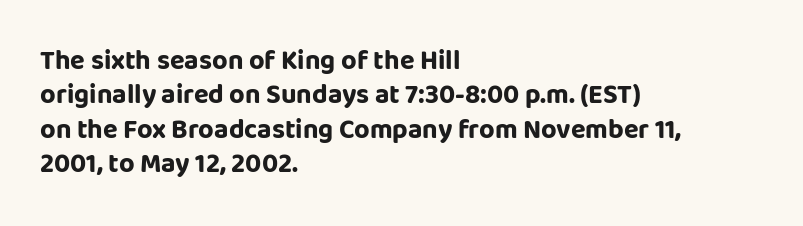
A typesetter would mark this as roman, not italic. Does the copy run flush right? No — it runs flush left. These words are printed bold, with thick strokes throughout. Successive baselines arrive at the customary interval. Caption: standard tracking, unaltered.
